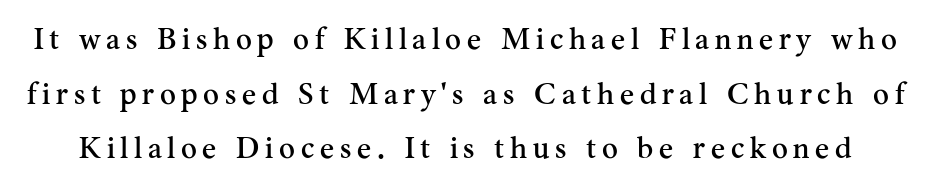
Q: Is the text italic (slanted)? A: No, it is upright.
Q: Is the typeface a serif or a sans-serif typeface? A: Serif.
Q: Is the text underlined? A: No.
Q: Width (condensed, normal, or wide)? A: Normal.
Q: Stroke contrast? A: Medium.
Q: x-height? A: Small.
Q: Monospaced? A: No.
